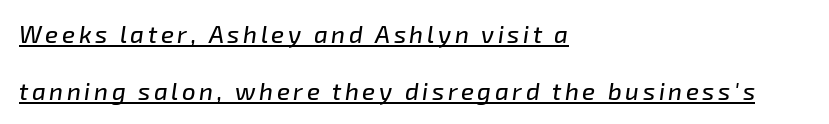
{"italic": "yes", "lean": "right", "slant_degrees": 8, "underline": "yes", "align": "left", "line_spacing": "loose", "line_spacing_ratio": 2.37, "glyph_px": 24}
